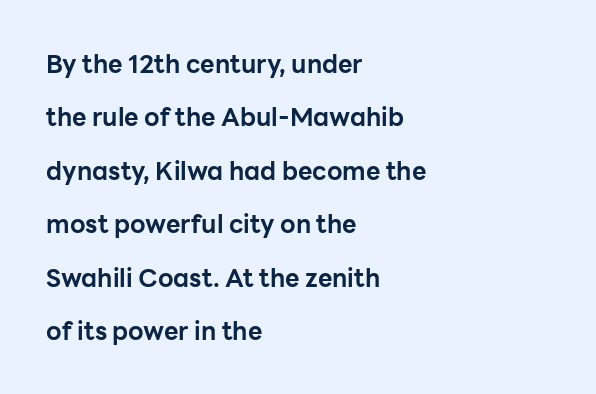
Vertical strokes here are truly vertical. The text block is weighted toward the left margin, trailing off unevenly rightward. No extra tracking has been applied to these lines. The glyphs are unaccompanied by any horizontal stroke below them.
